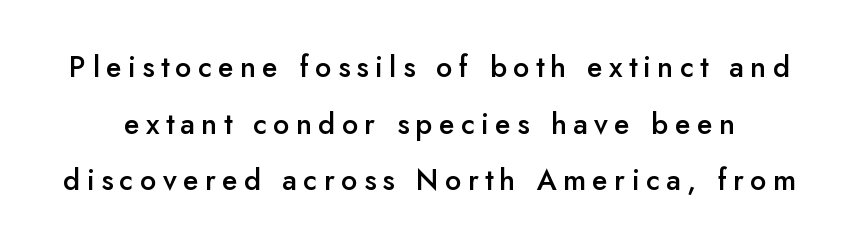
The image shows 29 px semibold sans-serif type, upright; set loose line spacing (1.95x), unusually wide letter spacing (+0.22 em), not underlined; low stroke contrast and a small x-height.
